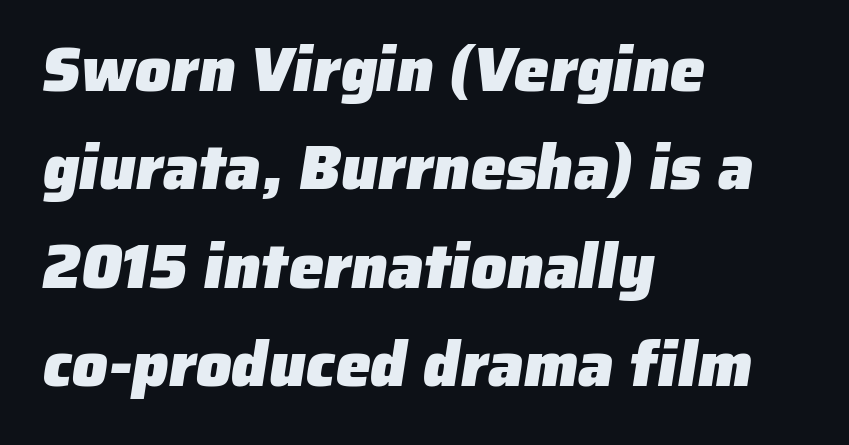
The image shows 63 px heavy sans-serif type; set left-aligned, normal line spacing (1.56x), normal letter spacing, not underlined; low stroke contrast and a medium x-height.
